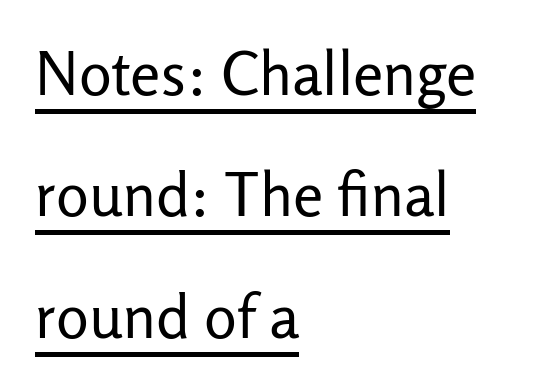
Q: Is the text bold? A: No.
Q: Is the text italic (slanted)? A: No, it is upright.
Q: Is the typeface a serif or a sans-serif typeface? A: Sans-serif.
Q: Is the text underlined? A: Yes.
Q: How is the paragraph aligned? A: Left-aligned.
Q: Is the spacing between letters normal or unusually wide? A: Normal.
Q: Is the spacing between lines tight, normal or loose? A: Loose.
Q: Width (condensed, normal, or wide)? A: Normal.
Q: Stroke contrast? A: Low.
Q: x-height? A: Medium.
Q: Monospaced? A: No.
